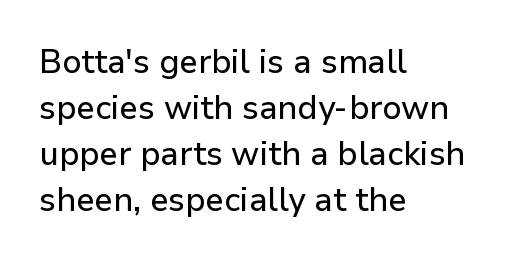
Leftover space on each line is placed entirely after the last word. No word sits above an underline. Regular leading. Inter-character spacing is left at the font's built-in metrics. Think of a printed novel: that variable character pitch is what you see here.
